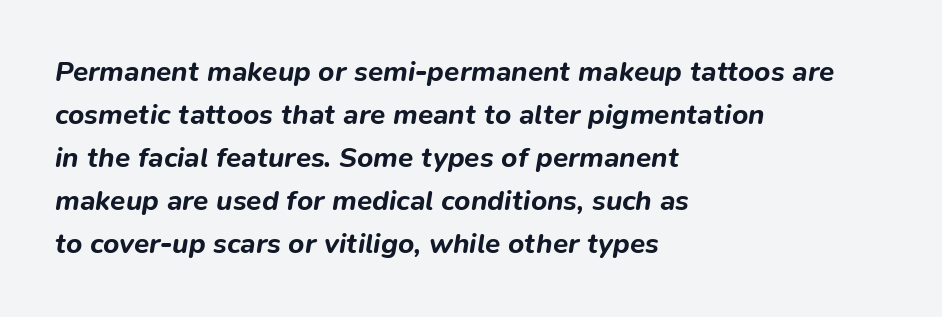
Typesetter's note: full bold, strokes at maximum text heaviness. The letters are slanted; this is an italic face. Teacher's note: observe the even left margin — that is flush-left alignment. Anything drawn beneath the words? Only blank space. The letterforms sit shoulder to shoulder at normal distance.
